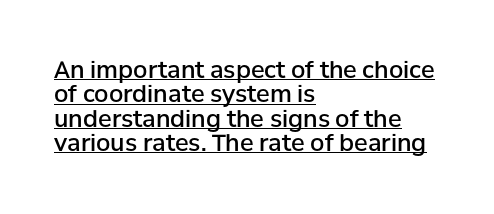
{"italic": "no", "bold": "semi", "underline": "yes", "align": "left", "line_spacing": "tight", "line_spacing_ratio": 1.06, "letter_spacing": "normal", "letter_spacing_em": 0.0, "glyph_px": 23}
